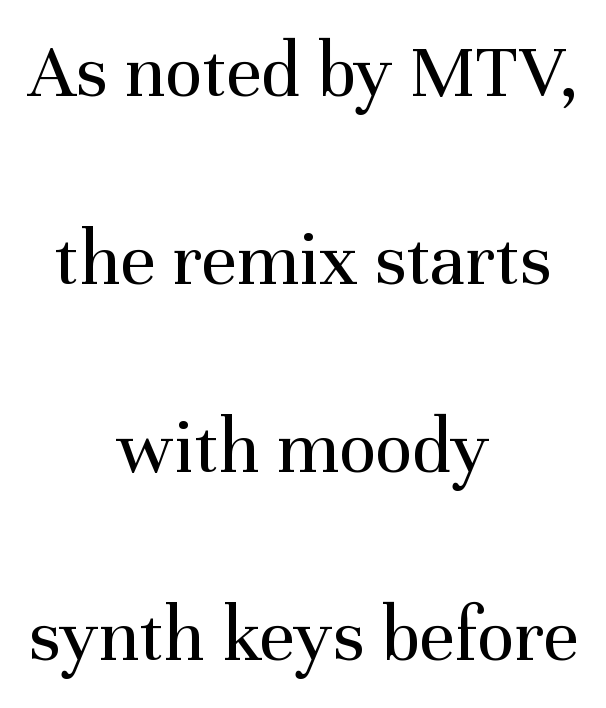
The image shows 78 px regular-weight serif type, upright; set centered, loose line spacing (2.41x), normal letter spacing, not underlined; medium stroke contrast and a medium x-height.
